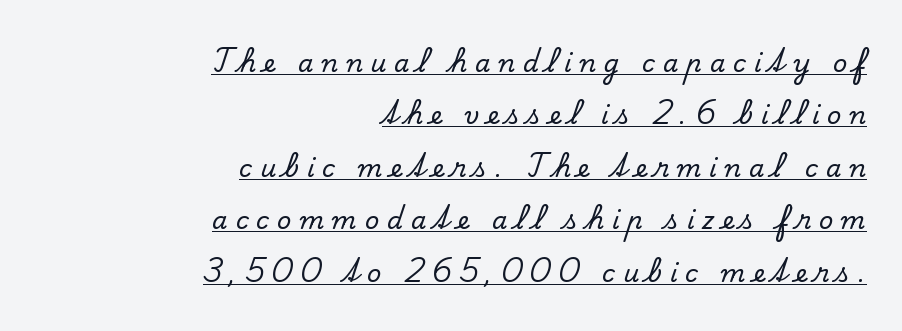
{"underline": "yes", "align": "right", "line_spacing": "loose", "line_spacing_ratio": 2.1, "letter_spacing": "wide", "letter_spacing_em": 0.31, "glyph_px": 25}
